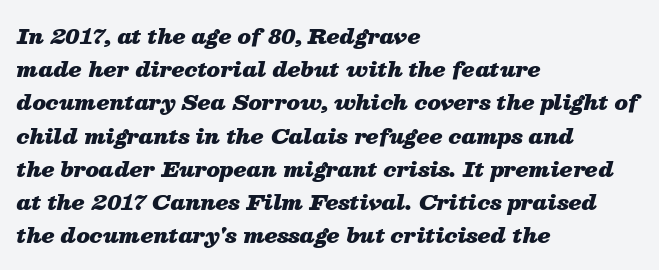
The image shows 21 px bold type, italic (leaning right); set left-aligned, normal line spacing (1.58x), normal letter spacing, not underlined.
